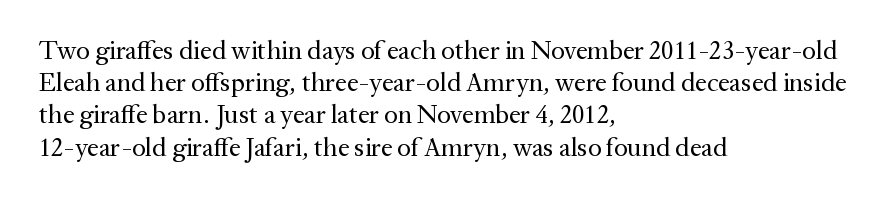
No letter is thick-stroked: the sample isn't bold. The lettering stays uniformly vertical, giving the passage a roman look. This sample uses plain, unmodified letter spacing. These lines stack with their left ends in a neat column. The gap between lines stays unmarked.
